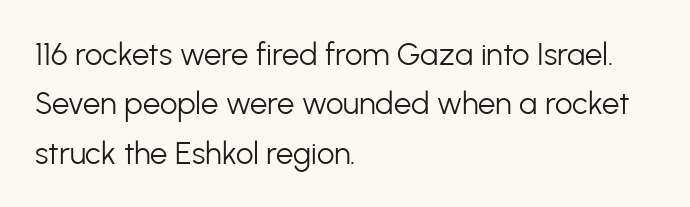
Q: Is the text bold? A: No.
Q: Is the text italic (slanted)? A: No, it is upright.
Q: Is the typeface a serif or a sans-serif typeface? A: Sans-serif.
Q: Is the text underlined? A: No.
Q: How is the paragraph aligned? A: Left-aligned.
Q: Is the spacing between letters normal or unusually wide? A: Normal.
Q: Is the spacing between lines tight, normal or loose? A: Normal.
Q: Width (condensed, normal, or wide)? A: Normal.
Q: Stroke contrast? A: Low.
Q: x-height? A: Medium.
Q: Monospaced? A: No.
